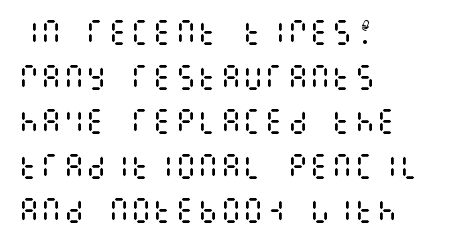
Q: Is the text bold? A: No.
Q: Is the text italic (slanted)? A: No, it is upright.
Q: Is the text underlined? A: No.
Q: How is the paragraph aligned? A: Left-aligned.
Q: Is the spacing between letters normal or unusually wide? A: Normal.
Q: Is the spacing between lines tight, normal or loose? A: Normal.
Q: Width (condensed, normal, or wide)? A: Condensed.
Q: Stroke contrast? A: Medium.
Q: x-height? A: Large.
